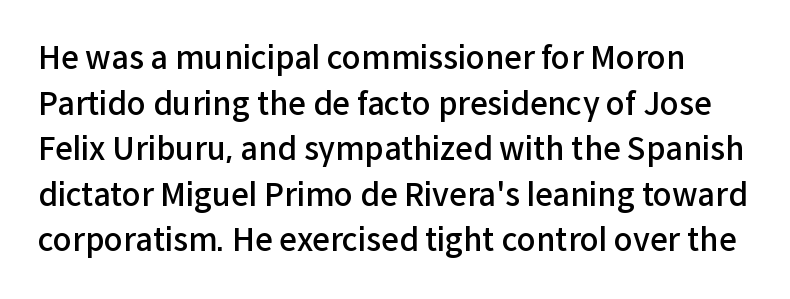
The image shows 31 px semibold sans-serif type, upright; set normal line spacing (1.47x), normal letter spacing, not underlined; low stroke contrast and a medium x-height.
